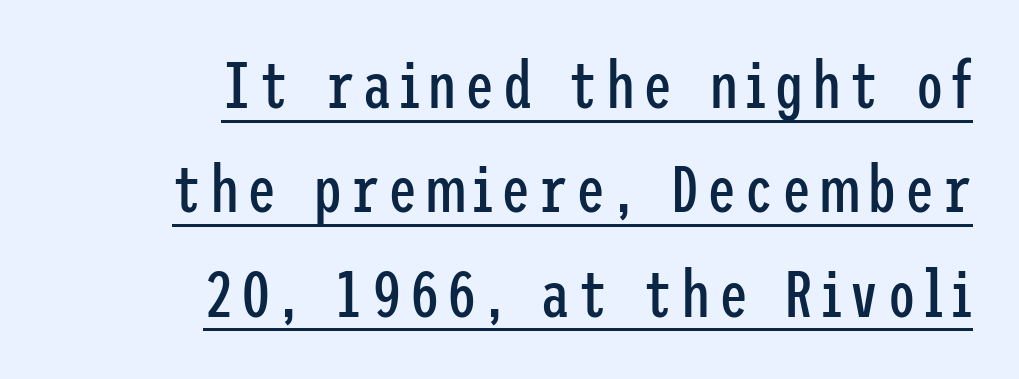
These lines are set flush right with a ragged left edge. Notice how descenders clear the ascenders below comfortably — that's standard leading. The passage shown is underscored from start to finish. Stems and bowls with no extra thickness — not bold. Regarding serifs, this sample does without them.
